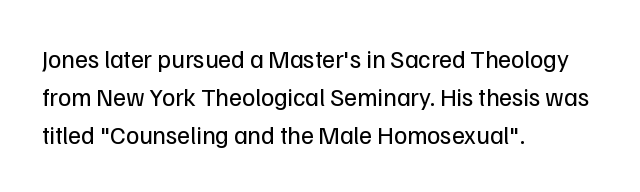
{"italic": "no", "bold": "no", "underline": "no", "align": "left", "line_spacing": "normal", "line_spacing_ratio": 1.52, "letter_spacing": "normal", "letter_spacing_em": 0.0, "glyph_px": 25}
